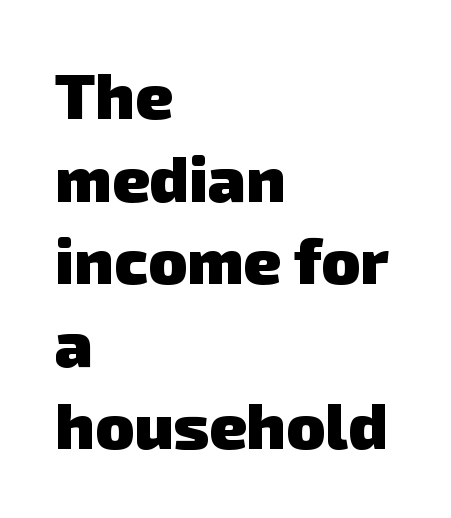
{"serif": "no", "bold": "yes", "weight": "heavy", "width": "normal", "stroke_contrast": "low", "x_height": "medium", "monospaced": "no", "underline": "no", "align": "left", "line_spacing": "normal", "line_spacing_ratio": 1.29, "letter_spacing": "normal", "letter_spacing_em": 0.0, "glyph_px": 64}
